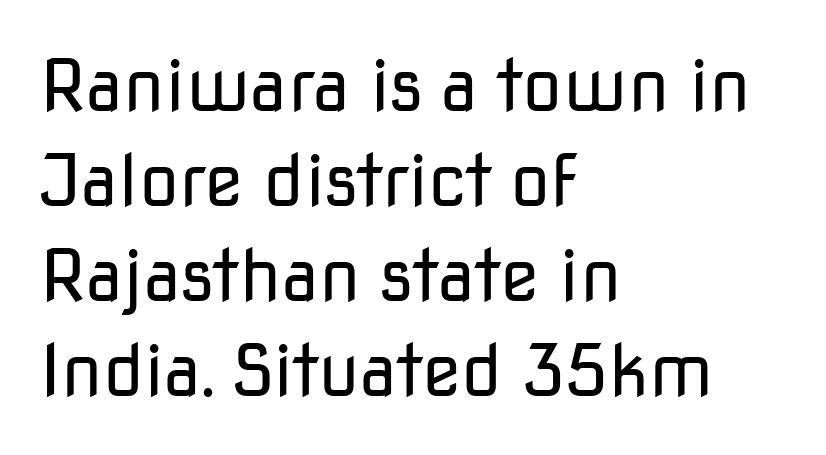
Q: Is the text bold? A: No.
Q: Is the text italic (slanted)? A: No, it is upright.
Q: Is the typeface a serif or a sans-serif typeface? A: Sans-serif.
Q: Is the text underlined? A: No.
Q: How is the paragraph aligned? A: Left-aligned.
Q: Is the spacing between letters normal or unusually wide? A: Normal.
Q: Is the spacing between lines tight, normal or loose? A: Normal.
Q: Width (condensed, normal, or wide)? A: Normal.
Q: Stroke contrast? A: Low.
Q: x-height? A: Medium.
Q: Monospaced? A: No.
